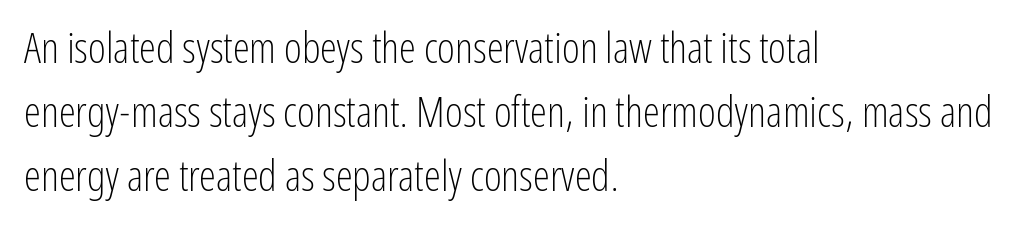
{"serif": "no", "italic": "no", "bold": "no", "weight": "light", "width": "condensed", "stroke_contrast": "low", "x_height": "medium", "monospaced": "no", "underline": "no", "align": "left", "line_spacing": "normal", "line_spacing_ratio": 1.49, "letter_spacing": "normal", "letter_spacing_em": 0.0, "glyph_px": 43}
